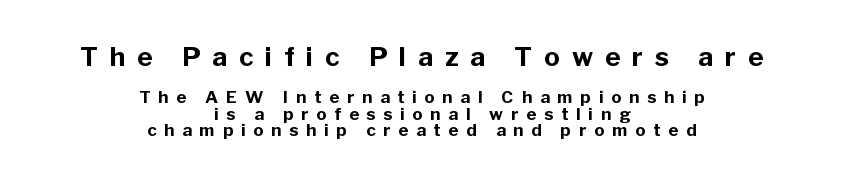
The horizontal fit of the characters is loose and conspicuously gappy. Both edges are ragged and mirror each other, which tells us the setting is centered. I'd describe the lettering as bold — thick and assertive. This rendering features lettering with no underline. Line spacing here is tight. Of the two passages, the one on top uses the larger point size.
